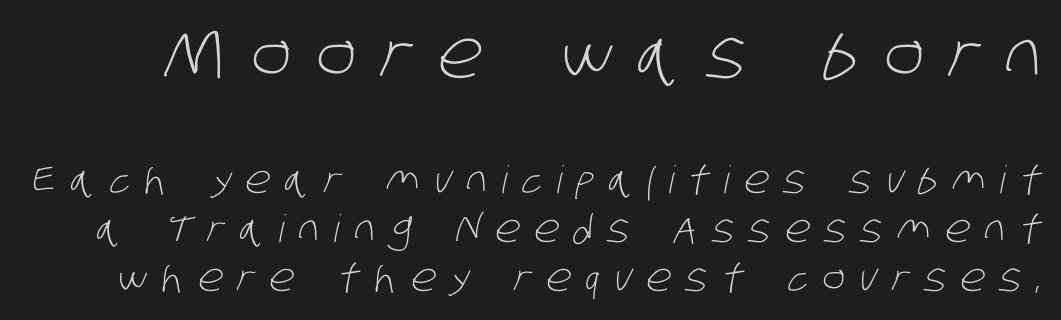
{"serif": "no", "bold": "no", "weight": "light", "width": "condensed", "stroke_contrast": "low", "x_height": "large", "monospaced": "no", "underline": "no", "line_spacing": "normal", "line_spacing_ratio": 1.28, "letter_spacing": "wide", "letter_spacing_em": 0.38, "larger_block": "first", "size_ratio": 1.76, "glyph_px": 67}
